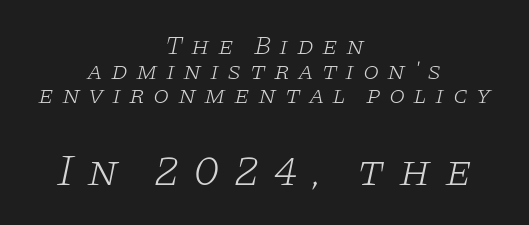
The image shows 45 px light, wide serif type, italic (leaning right); set centered, tight line spacing (0.95x), unusually wide letter spacing (+0.31 em), not underlined; the second (bottom) block is 1.73x larger; low stroke contrast and a large x-height.
